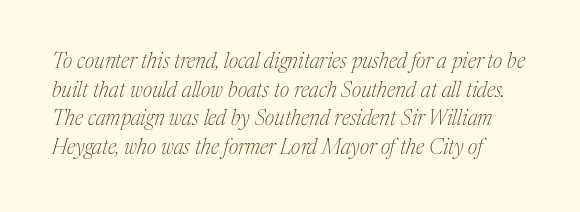
The gap between lines stays unmarked. Style check: oblique. Compared with typical body copy, the letter spacing here is the same. Unbolded letterforms with no extra heft. Summary of vertical rhythm: regular, with standard interline spacing.
